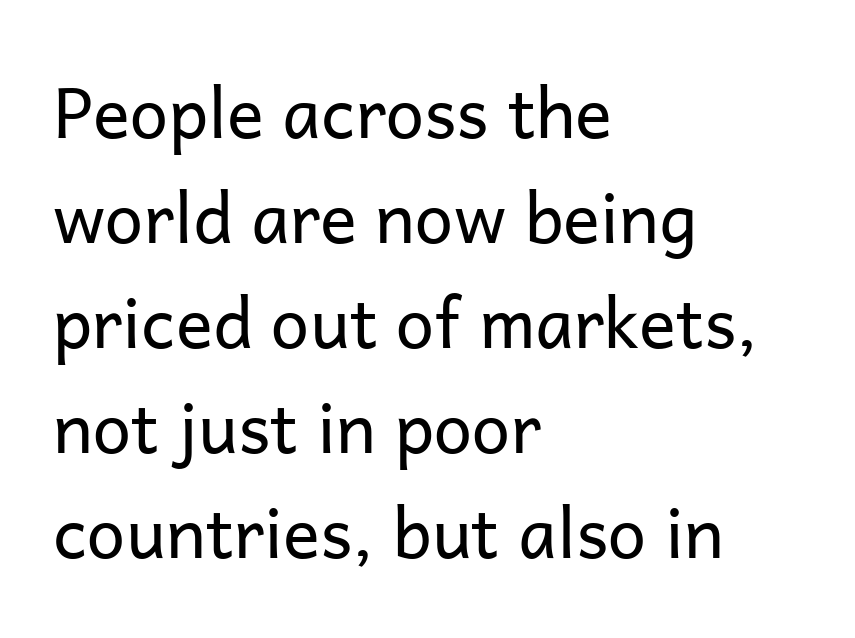
The image shows 69 px regular-weight sans-serif type, upright; set left-aligned, normal line spacing (1.52x), normal letter spacing, not underlined; low stroke contrast and a medium x-height.
